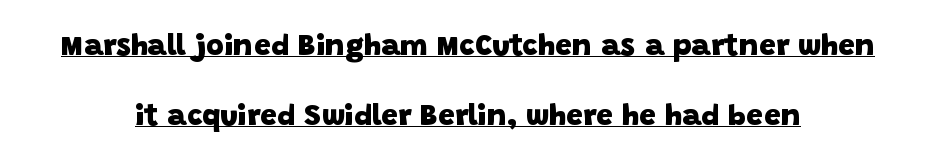
Vertical spacing — loose. Check where the strokes stop: nothing finishes them off — pure sans. The glyphs are accompanied by a horizontal stroke just below them. These lines are rendered in a variable-pitch font. The rendering uses a bold face; every stroke is thick and dark.
